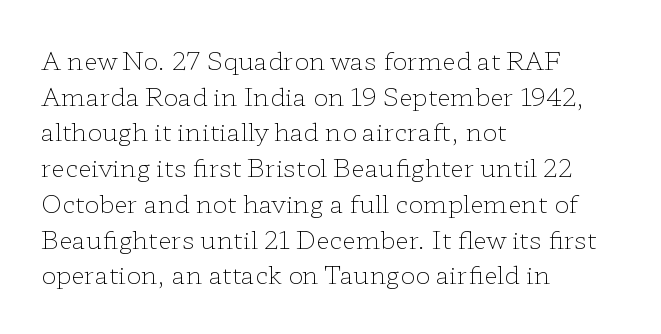
The image shows 25 px text type, upright; set left-aligned, normal line spacing (1.43x), normal letter spacing, not underlined.
